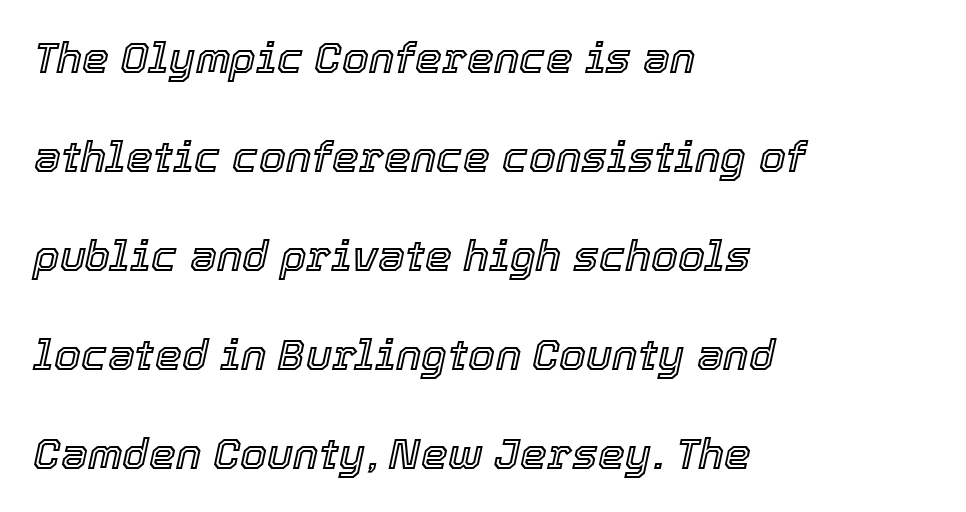
Q: Is the text italic (slanted)? A: Yes, it leans right by about 12 degrees.
Q: Is the text underlined? A: No.
Q: How is the paragraph aligned? A: Left-aligned.
Q: Is the spacing between letters normal or unusually wide? A: Normal.
Q: Is the spacing between lines tight, normal or loose? A: Loose.
Q: Width (condensed, normal, or wide)? A: Normal.
Q: x-height? A: Medium.
Q: Monospaced? A: No.
